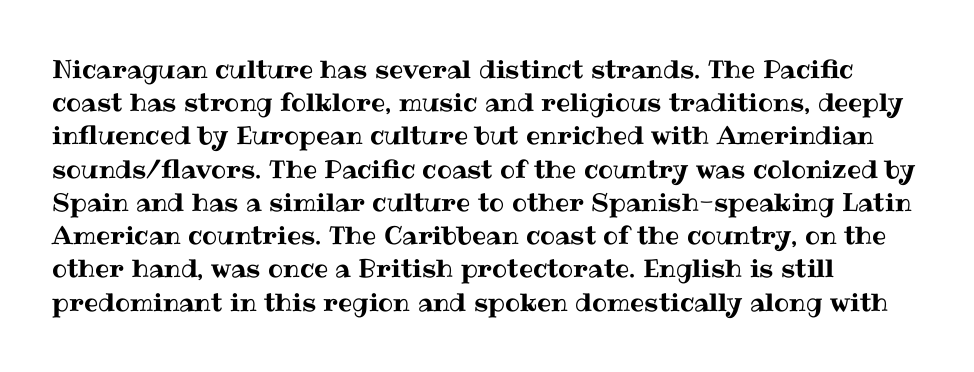
Students, observe: this is what conventionally led text looks like. Look at the tracking — it's just the regular setting, nothing added. The paragraph has a hard left edge and a soft right edge. Check under the words: just untouched page. The lettering holds an erect, upright posture throughout.
